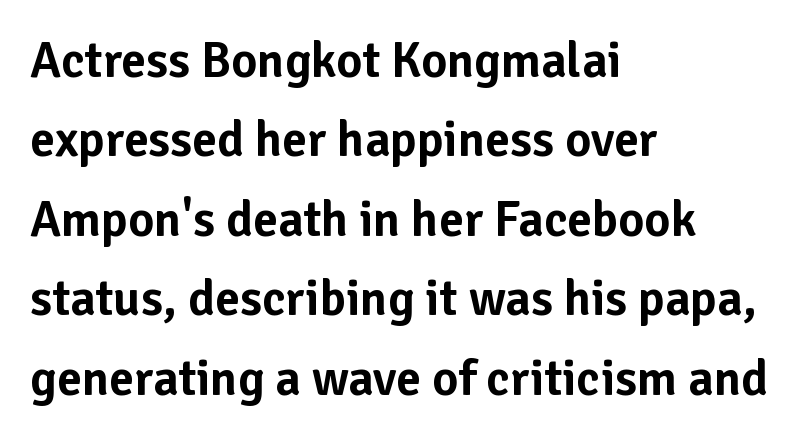
{"serif": "no", "italic": "no", "width": "normal", "stroke_contrast": "low", "x_height": "medium", "monospaced": "no", "underline": "no", "align": "left", "line_spacing": "normal", "line_spacing_ratio": 1.59, "letter_spacing": "normal", "letter_spacing_em": 0.0, "glyph_px": 50}
